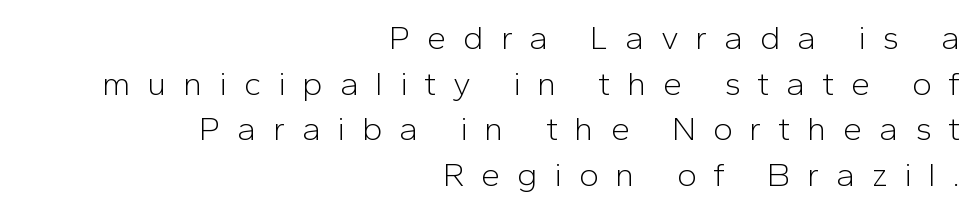
{"serif": "no", "italic": "no", "bold": "no", "weight": "light", "width": "normal", "stroke_contrast": "low", "x_height": "medium", "monospaced": "no", "underline": "no", "align": "right", "line_spacing": "normal", "line_spacing_ratio": 1.34, "letter_spacing": "wide", "letter_spacing_em": 0.49, "glyph_px": 34}
